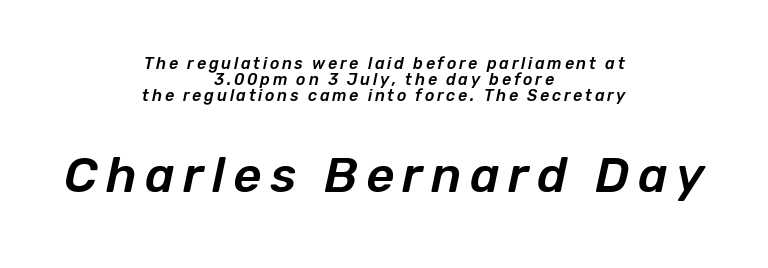
Look at the glyph heights: the lower group is clearly the bigger setting. Designer's note — italics engaged. This sample has the flowing, uneven cadence of proportional lettering. The passage shown stacks its lines with hardly any gap. Centered paragraph, ragged on both sides.
